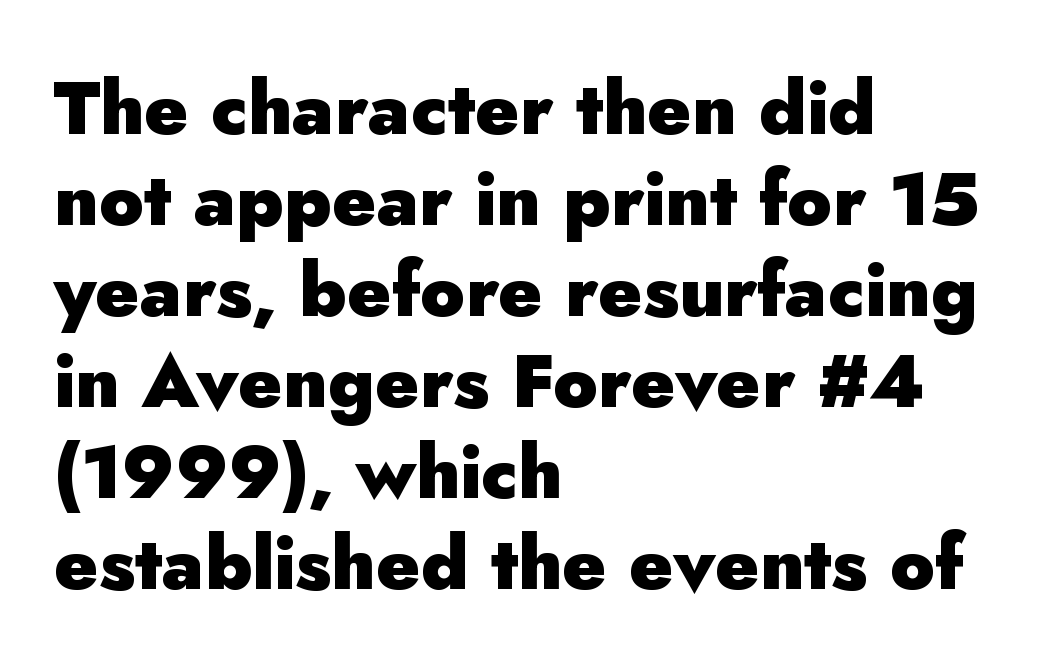
Type style note: lacks serifs. Every character sits straight up, as roman type does. Each row of text sits above clean, open space. The letters are bold, with thick, heavy strokes. Looks like regular typesetting: each glyph gets only the width it needs.
